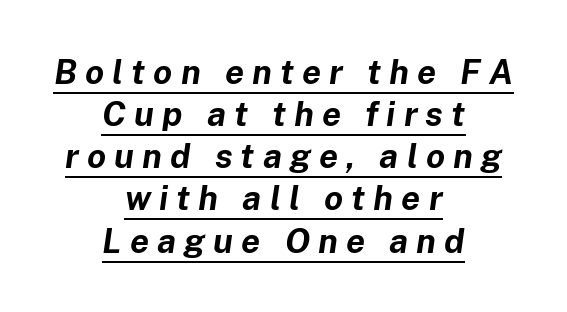
Q: Is the text bold? A: Yes.
Q: Is the text italic (slanted)? A: Yes, it leans right by about 8 degrees.
Q: Is the text underlined? A: Yes.
Q: How is the paragraph aligned? A: Centered.
Q: Is the spacing between letters normal or unusually wide? A: Unusually wide.
Q: Width (condensed, normal, or wide)? A: Normal.
Q: Stroke contrast? A: Low.
Q: x-height? A: Medium.
Q: Monospaced? A: No.
